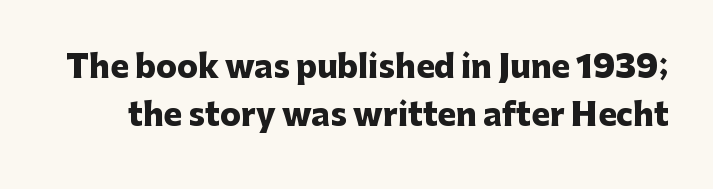
There is no visible air inserted between adjacent glyphs. This rendering features lettering with no underline. Every letter is thick-stroked: bold, no question. Are there feet on the stems? There aren't — it's a sans. Posture: vertical.
